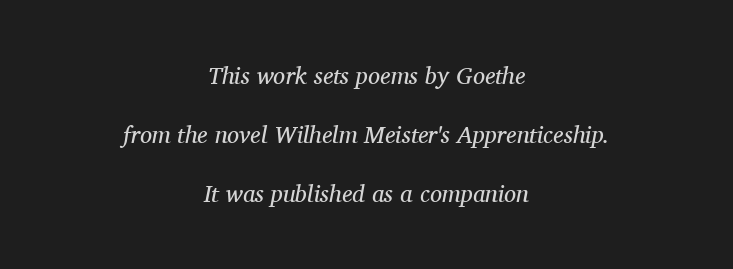
The image shows 24 px text type, italic (leaning right); set centered, loose line spacing (2.46x), normal letter spacing, not underlined.
